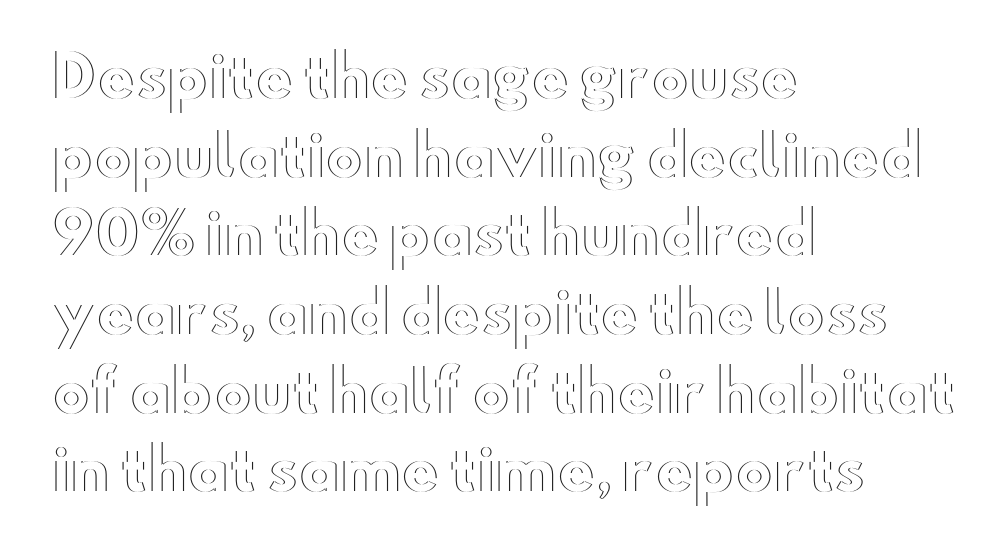
{"italic": "no", "width": "wide", "x_height": "small", "monospaced": "no", "underline": "no", "align": "left", "line_spacing": "normal", "line_spacing_ratio": 1.38, "letter_spacing": "normal", "letter_spacing_em": 0.0, "glyph_px": 57}
